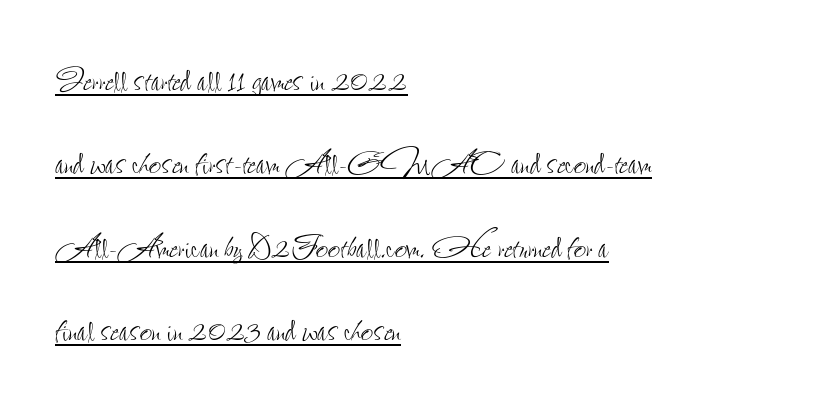
The image shows 43 px thin, condensed type; set left-aligned, loose line spacing (1.94x), normal letter spacing, underlined; low stroke contrast and a small x-height.
